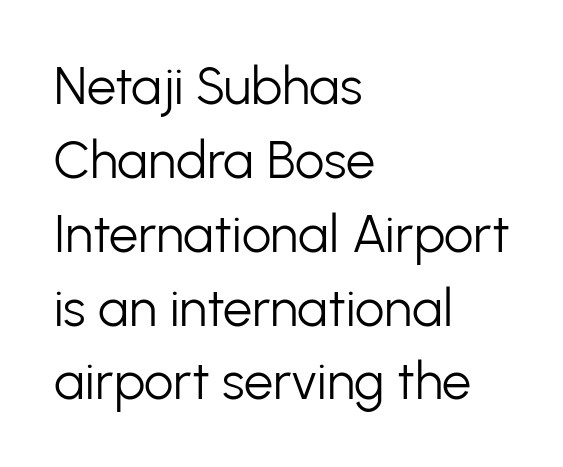
The image shows 52 px light sans-serif type, upright; set left-aligned, normal line spacing (1.42x), normal letter spacing, not underlined; low stroke contrast and a medium x-height.
